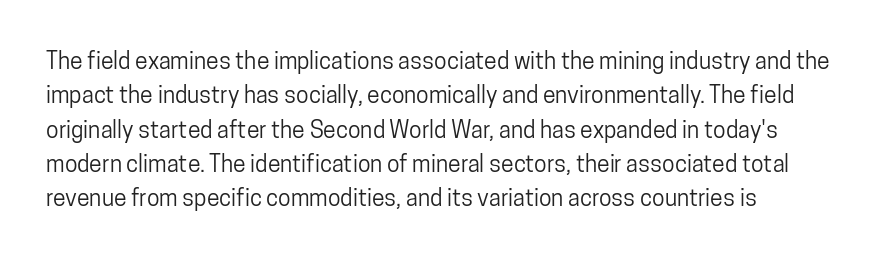
Here the glyphs are tracked normally, forming tight word shapes. Every stem runs plumb, perpendicular to the baseline. The glyphs are unaccompanied by any horizontal stroke below them. Honestly, the row spacing looks completely unremarkable.
